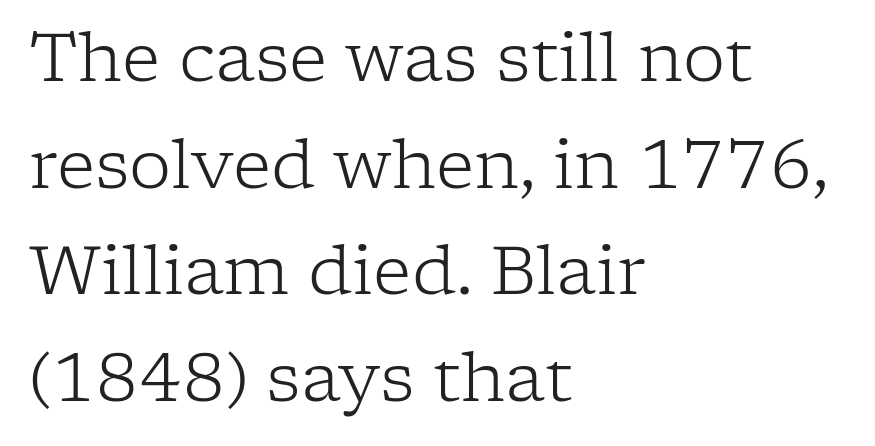
Every character sits straight up, as roman type does. All the whitespace from short lines collects on the right. These lines are rendered in a variable-pitch font. The specimen omits any rule beneath the text block's lines. How would I describe the line gaps? Plain and ordinary.
